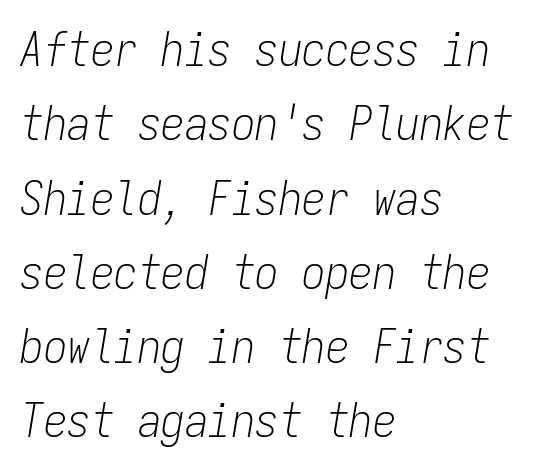
The image shows 47 px light, condensed type, italic (leaning right), monospaced; set left-aligned, normal line spacing (1.58x), normal letter spacing, not underlined; low stroke contrast and a medium x-height.
